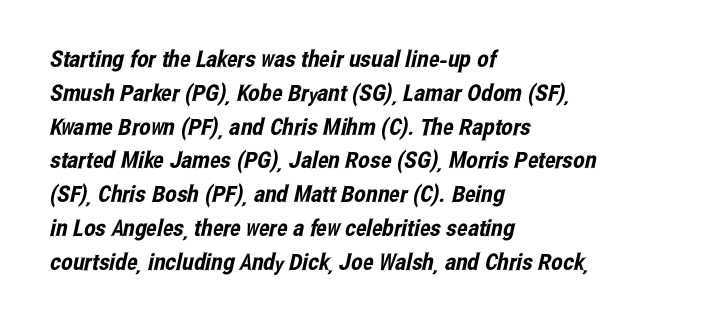
These lines are set flush left with a ragged right edge. The baseline area is clear. If you measured baseline to baseline, you'd find a middling distance. Observe the ordinary spacing: letters are neighbours, not strangers.
